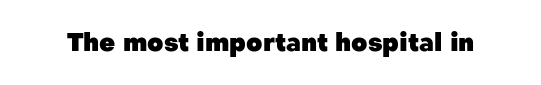
The image shows 25 px bold type, upright; set normal letter spacing, not underlined.
